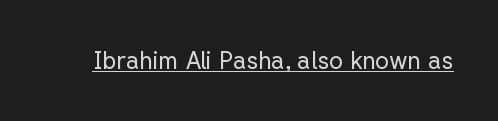
The image shows 24 px text type, upright; set normal letter spacing, underlined.
